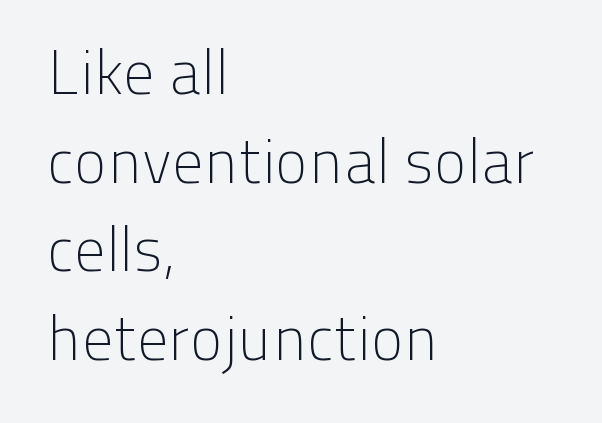
How are the letters spaced? Ordinarily, with no added tracking. Stems and bowls with no extra thickness — not bold. Compared with typical paragraphs, the rows here are spaced about the same. The typography opts for an upright posture over an oblique one.
